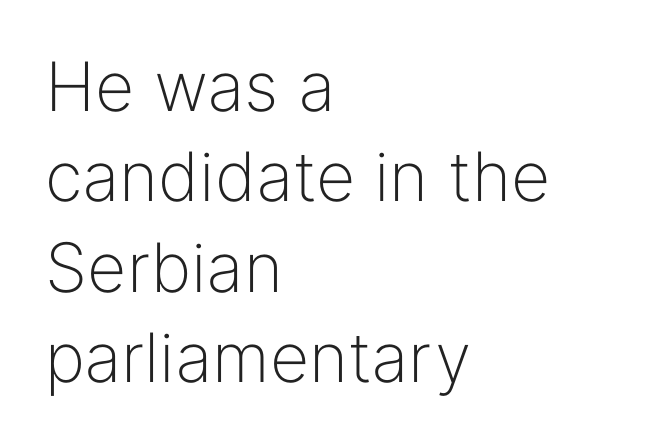
{"serif": "no", "italic": "no", "bold": "no", "weight": "light", "width": "normal", "stroke_contrast": "low", "x_height": "medium", "monospaced": "no", "underline": "no", "align": "left", "line_spacing": "normal", "line_spacing_ratio": 1.33, "letter_spacing": "normal", "letter_spacing_em": 0.0, "glyph_px": 68}
